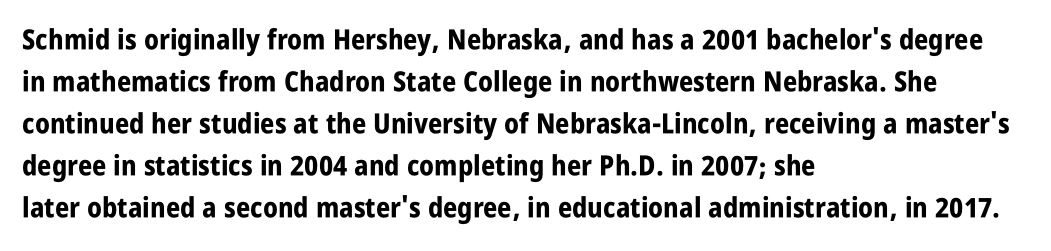
{"serif": "no", "italic": "no", "bold": "yes", "weight": "bold", "width": "condensed", "stroke_contrast": "low", "x_height": "large", "monospaced": "no", "underline": "no", "align": "left", "line_spacing": "normal", "line_spacing_ratio": 1.5, "letter_spacing": "normal", "letter_spacing_em": 0.0, "glyph_px": 28}
